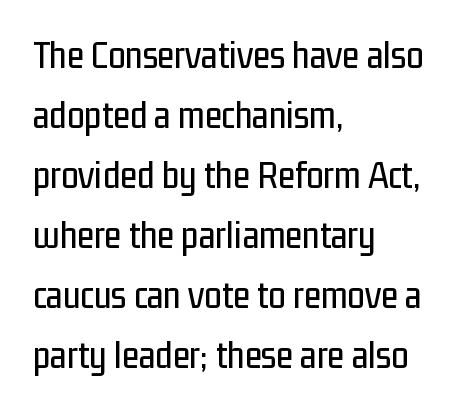
The image shows 39 px condensed sans-serif type, upright; set left-aligned, normal line spacing (1.54x), normal letter spacing, not underlined; low stroke contrast and a medium x-height.
